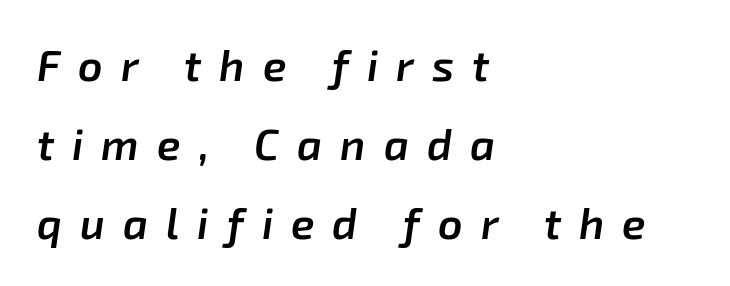
Q: Is the text bold? A: Semi-bold.
Q: Is the text italic (slanted)? A: Yes, it leans right by about 8 degrees.
Q: Is the text underlined? A: No.
Q: How is the paragraph aligned? A: Left-aligned.
Q: Is the spacing between letters normal or unusually wide? A: Unusually wide.
Q: Width (condensed, normal, or wide)? A: Normal.
Q: Stroke contrast? A: Low.
Q: x-height? A: Medium.
Q: Monospaced? A: No.
